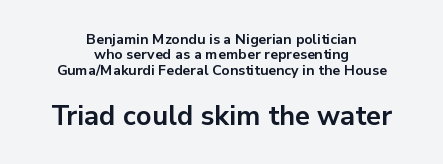
Larger block? The one below; the one above is distinctly smaller. These lines carry a lot of weight — the face is fully bold. If you folded the block vertically in half, each line would mirror itself in length. Is the letter spacing exaggerated? No — it looks like the ordinary default. The specimen reads as upright at a glance.
